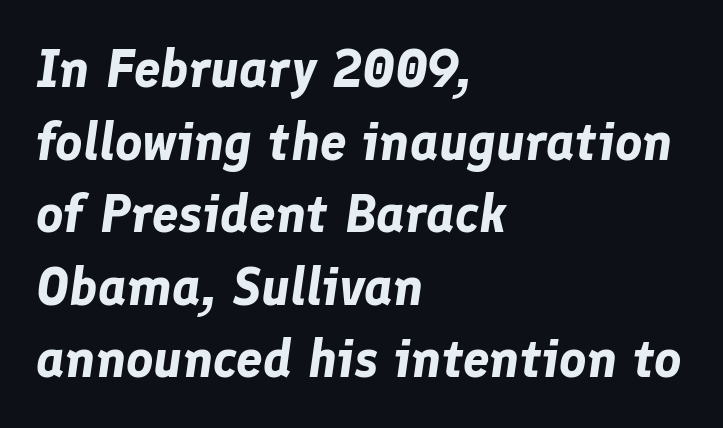
The image shows 53 px bold type, italic (leaning right); set left-aligned, normal line spacing (1.37x), normal letter spacing, not underlined; low stroke contrast and a medium x-height.
